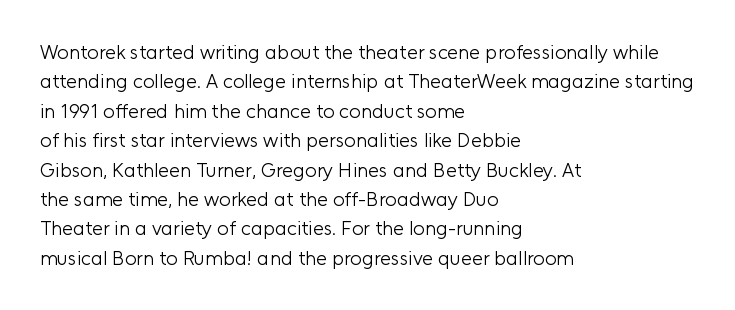
Q: Is the text bold? A: No.
Q: Is the text italic (slanted)? A: No, it is upright.
Q: Is the text underlined? A: No.
Q: How is the paragraph aligned? A: Left-aligned.
Q: Is the spacing between letters normal or unusually wide? A: Normal.
Q: Is the spacing between lines tight, normal or loose? A: Normal.
